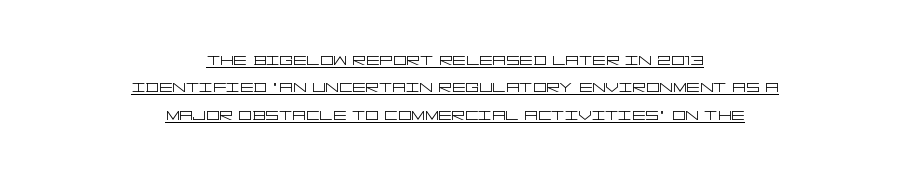
Every row of glyphs is offset so its center matches the block's center. No heavy texture on the line: the type isn't bold. In terms of leading, this rendering sits right in the middle. Has an underline been added? It has. The passage shown has conventional tracking throughout.
